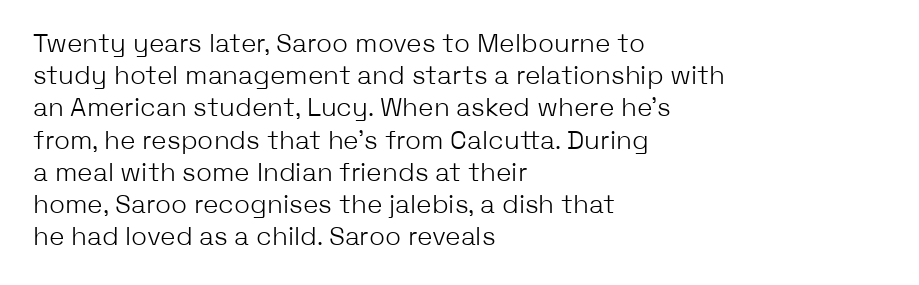
{"italic": "no", "bold": "no", "underline": "no", "align": "left", "line_spacing_ratio": 1.24, "letter_spacing": "normal", "letter_spacing_em": 0.0, "glyph_px": 26}
